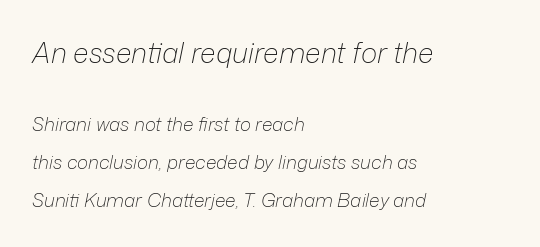
The strokes are not fattened; the text isn't bold. The passage shown has conventional tracking throughout. Descenders are the only things crossing below the line. Alignment: flush left. This sample trades compactness for vertical openness between lines.
